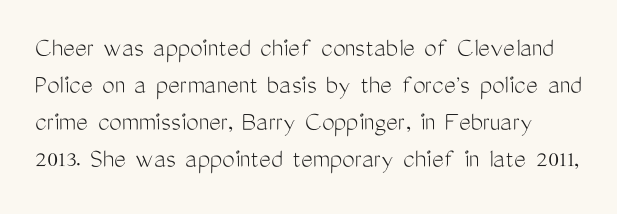
If you drew a line through each stem, it would be perfectly vertical. Does the leading feel generous? No, just average. This is sans-serif lettering, the kind often seen on screens and signage. Varying glyph widths throughout — classic text-font behaviour. Stem width sits at or under what a default text font uses.
